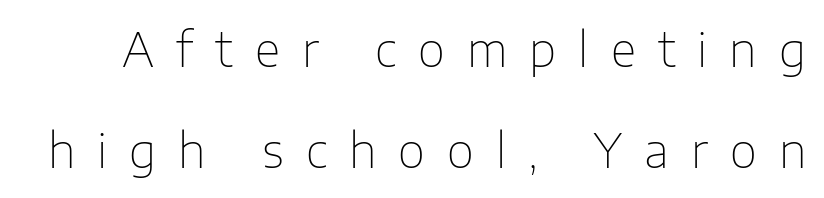
{"serif": "no", "italic": "no", "bold": "no", "weight": "thin", "width": "normal", "stroke_contrast": "low", "x_height": "medium", "monospaced": "no", "underline": "no", "line_spacing": "loose", "line_spacing_ratio": 2.15, "letter_spacing": "wide", "letter_spacing_em": 0.47, "glyph_px": 47}
